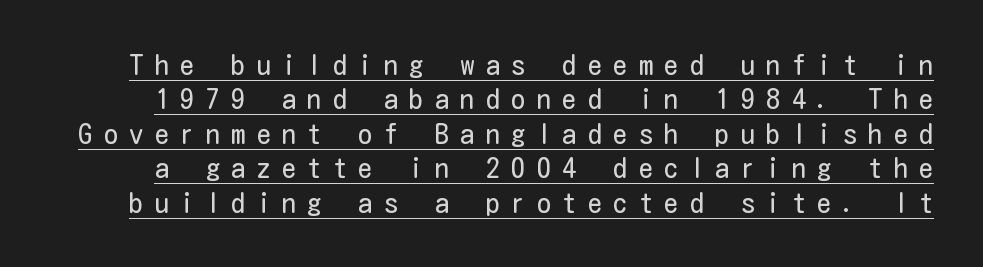
{"serif": "no", "italic": "no", "bold": "no", "weight": "regular", "width": "condensed", "stroke_contrast": "low", "x_height": "medium", "underline": "yes", "line_spacing_ratio": 1.23, "letter_spacing": "wide", "letter_spacing_em": 0.41, "glyph_px": 28}
